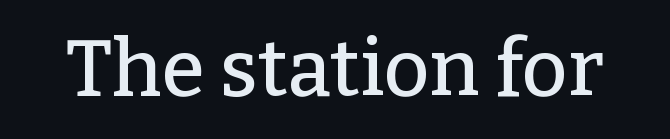
The image shows 79 px serif type, upright; set normal letter spacing, not underlined; low stroke contrast and a medium x-height.
